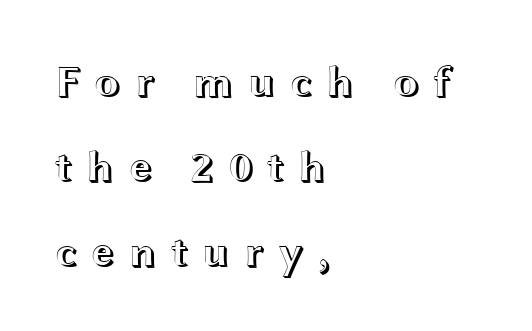
Leading: increased. Where is the straight margin? On the left. Characters remain perfectly vertical along every line. These lines are rendered in a variable-pitch font.
